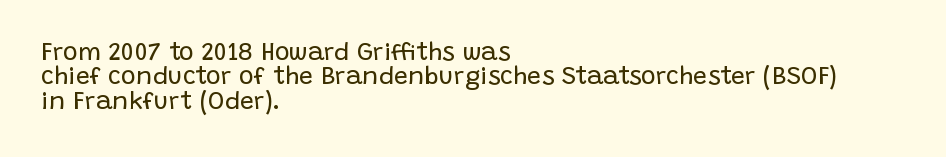
Q: Is the text bold? A: No.
Q: Is the text italic (slanted)? A: No, it is upright.
Q: Is the text underlined? A: No.
Q: How is the paragraph aligned? A: Left-aligned.
Q: Is the spacing between letters normal or unusually wide? A: Normal.
Q: Is the spacing between lines tight, normal or loose? A: Tight.
